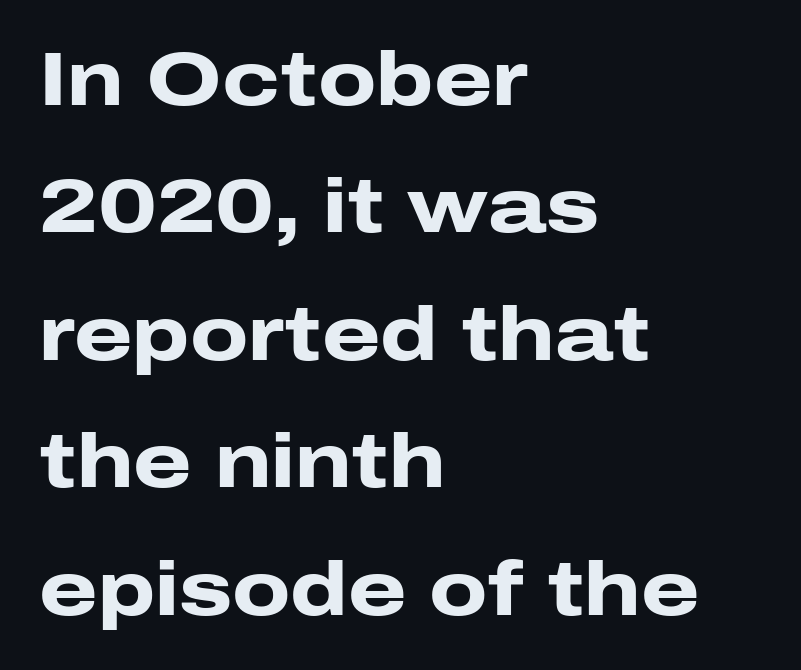
The image shows 75 px heavy, wide sans-serif type, upright; set left-aligned, normal line spacing (1.7x), normal letter spacing, not underlined; low stroke contrast and a medium x-height.
